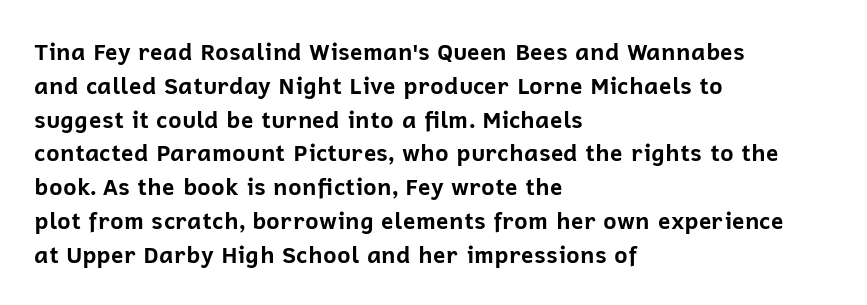
Q: Is the text bold? A: Yes.
Q: Is the text italic (slanted)? A: No, it is upright.
Q: Is the text underlined? A: No.
Q: How is the paragraph aligned? A: Left-aligned.
Q: Is the spacing between letters normal or unusually wide? A: Normal.
Q: Is the spacing between lines tight, normal or loose? A: Normal.
